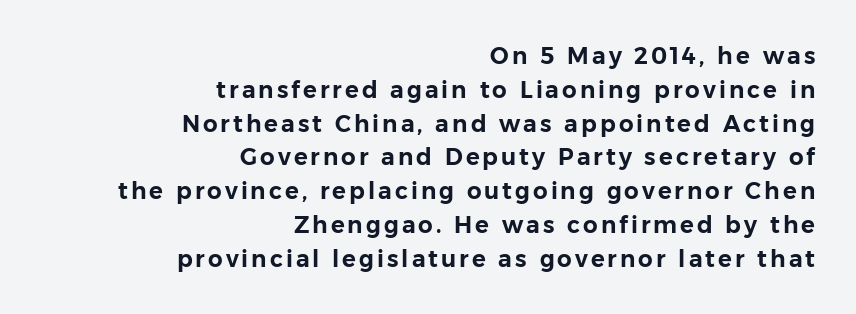
Q: Is the text italic (slanted)? A: No, it is upright.
Q: Is the text underlined? A: No.
Q: How is the paragraph aligned? A: Right-aligned.
Q: Is the spacing between lines tight, normal or loose? A: Normal.
